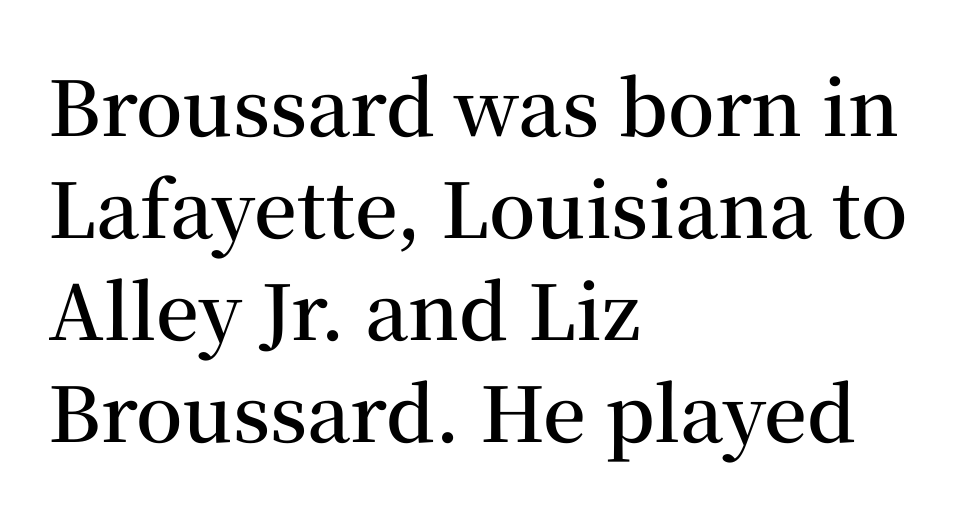
{"serif": "yes", "italic": "no", "bold": "semi", "weight": "semibold", "width": "normal", "stroke_contrast": "medium", "x_height": "medium", "monospaced": "no", "underline": "no", "align": "left", "line_spacing": "normal", "line_spacing_ratio": 1.34, "letter_spacing": "normal", "letter_spacing_em": 0.0, "glyph_px": 76}
